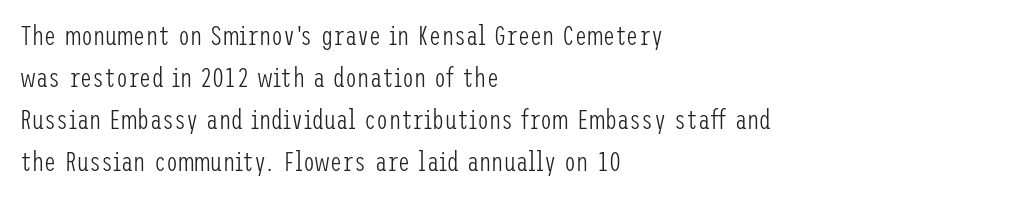
The image shows 27 px text type, upright; set left-aligned, normal line spacing (1.55x), normal letter spacing, not underlined.
